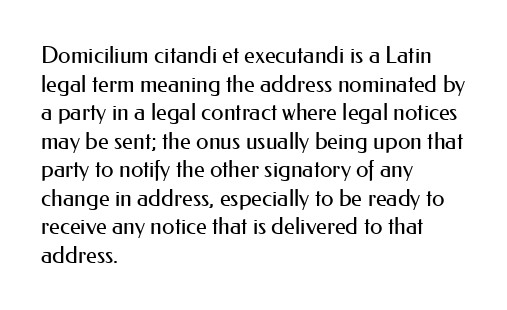
Beneath every word, the page is bare. On a weight scale, this lands at 450 or below. Look at the tracking — it's just the regular setting, nothing added. The typesetter chose a ragged-right arrangement here. Upright lettering throughout.
